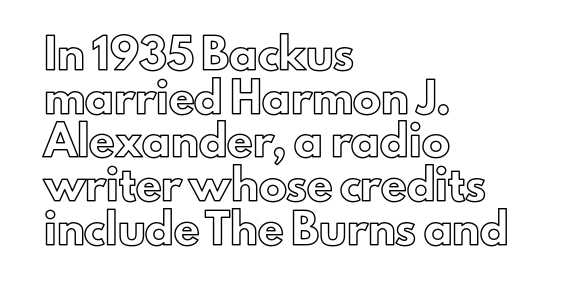
{"italic": "no", "width": "normal", "x_height": "small", "monospaced": "no", "underline": "no", "align": "left", "line_spacing": "normal", "line_spacing_ratio": 1.56, "letter_spacing": "normal", "letter_spacing_em": 0.0, "glyph_px": 28}
